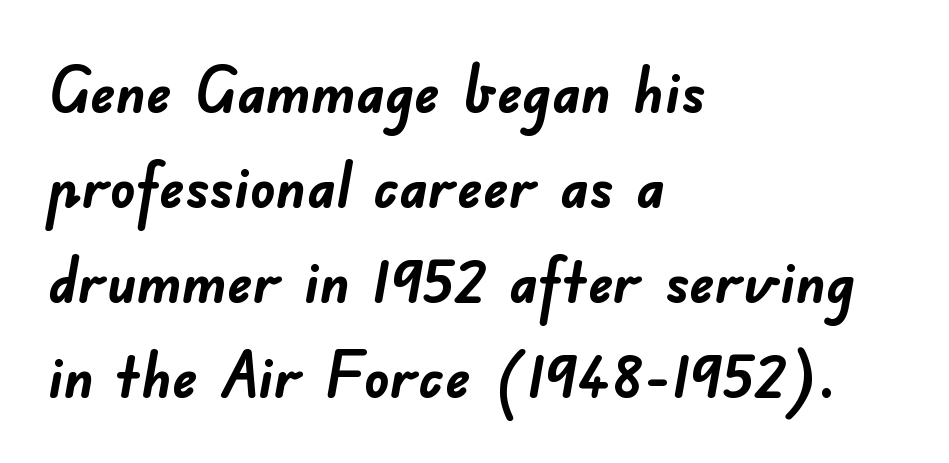
{"serif": "no", "bold": "yes", "weight": "semibold", "width": "normal", "stroke_contrast": "low", "x_height": "small", "monospaced": "no", "underline": "no", "align": "left", "line_spacing": "normal", "line_spacing_ratio": 1.51, "letter_spacing": "normal", "letter_spacing_em": 0.0, "glyph_px": 63}
